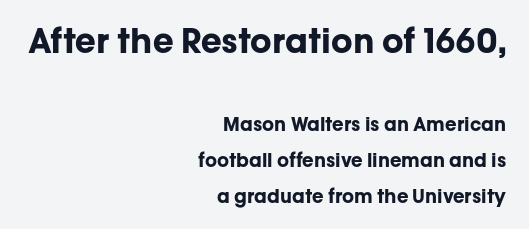
Q: Is the text bold? A: Yes.
Q: Is the text italic (slanted)? A: No, it is upright.
Q: Is the typeface a serif or a sans-serif typeface? A: Sans-serif.
Q: Is the text underlined? A: No.
Q: How is the paragraph aligned? A: Right-aligned.
Q: Is the spacing between letters normal or unusually wide? A: Normal.
Q: Which block of text is set in a larger size, the first (top) or the second (bottom)? A: The first (top) one.
Q: Width (condensed, normal, or wide)? A: Normal.
Q: Stroke contrast? A: Low.
Q: x-height? A: Medium.
Q: Monospaced? A: No.
